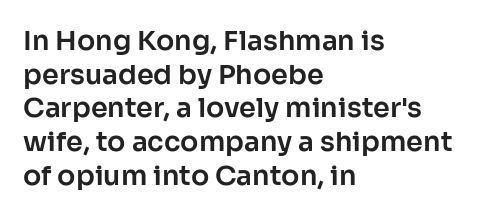
Q: Is the text italic (slanted)? A: No, it is upright.
Q: Is the text underlined? A: No.
Q: How is the paragraph aligned? A: Left-aligned.
Q: Is the spacing between letters normal or unusually wide? A: Normal.
Q: Is the spacing between lines tight, normal or loose? A: Normal.
